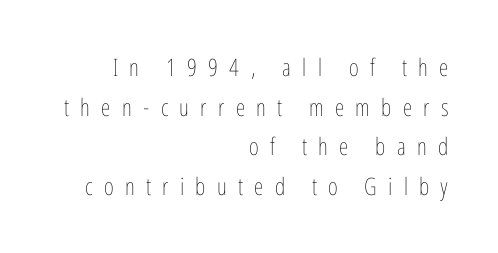
Q: Is the text bold? A: No.
Q: Is the text italic (slanted)? A: No, it is upright.
Q: Is the text underlined? A: No.
Q: How is the paragraph aligned? A: Right-aligned.
Q: Is the spacing between letters normal or unusually wide? A: Unusually wide.
Q: Is the spacing between lines tight, normal or loose? A: Normal.
